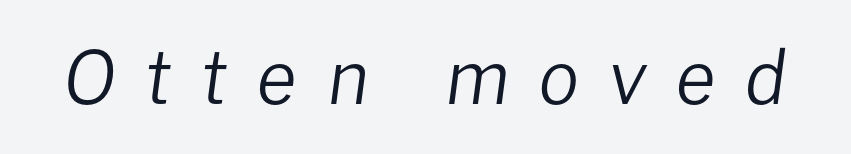
The gaps between neighbouring characters are conspicuously large. The face used here is proportionally spaced, like ordinary book or web type. Has an underline been added? It has not. The lettering tilts uniformly, giving the passage an italic look. The weight tops out at a normal text grade.
